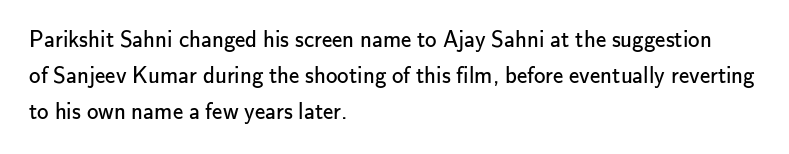
{"italic": "no", "bold": "no", "underline": "no", "align": "left", "line_spacing": "normal", "line_spacing_ratio": 1.56, "letter_spacing": "normal", "letter_spacing_em": 0.0, "glyph_px": 23}
